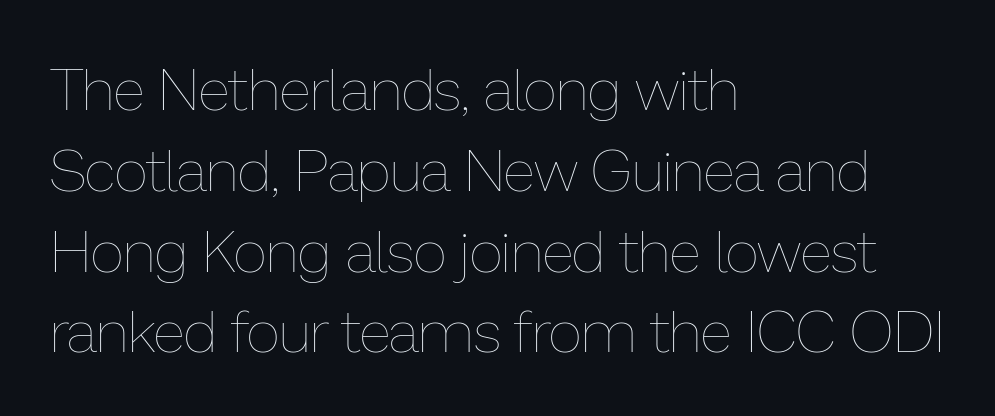
Q: Is the text bold? A: No.
Q: Is the text italic (slanted)? A: No, it is upright.
Q: Is the text underlined? A: No.
Q: How is the paragraph aligned? A: Left-aligned.
Q: Is the spacing between letters normal or unusually wide? A: Normal.
Q: Is the spacing between lines tight, normal or loose? A: Normal.
Q: Width (condensed, normal, or wide)? A: Normal.
Q: Stroke contrast? A: Low.
Q: x-height? A: Medium.
Q: Monospaced? A: No.
